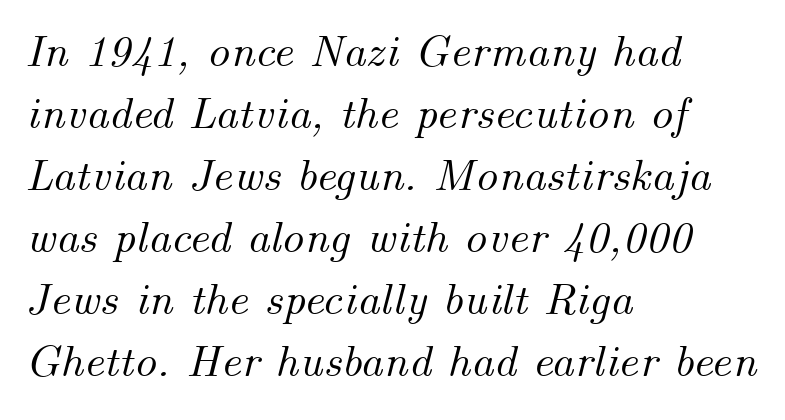
{"italic": "yes", "lean": "right", "slant_degrees": 14, "width": "normal", "stroke_contrast": "medium", "x_height": "small", "monospaced": "no", "underline": "no", "align": "left", "line_spacing": "normal", "line_spacing_ratio": 1.38, "letter_spacing": "normal", "letter_spacing_em": 0.0, "glyph_px": 45}
